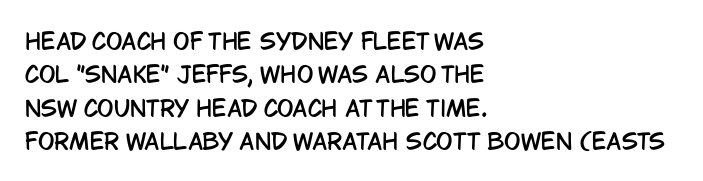
Q: Is the text italic (slanted)? A: No, it is upright.
Q: Is the text underlined? A: No.
Q: How is the paragraph aligned? A: Left-aligned.
Q: Is the spacing between letters normal or unusually wide? A: Normal.
Q: Is the spacing between lines tight, normal or loose? A: Normal.
